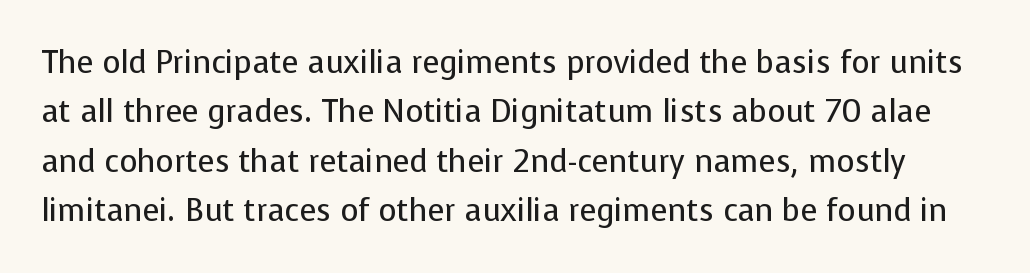
Q: Is the text bold? A: No.
Q: Is the text italic (slanted)? A: No, it is upright.
Q: Is the typeface a serif or a sans-serif typeface? A: Sans-serif.
Q: Is the text underlined? A: No.
Q: Is the spacing between letters normal or unusually wide? A: Normal.
Q: Is the spacing between lines tight, normal or loose? A: Normal.
Q: Width (condensed, normal, or wide)? A: Normal.
Q: Stroke contrast? A: Low.
Q: x-height? A: Medium.
Q: Monospaced? A: No.
